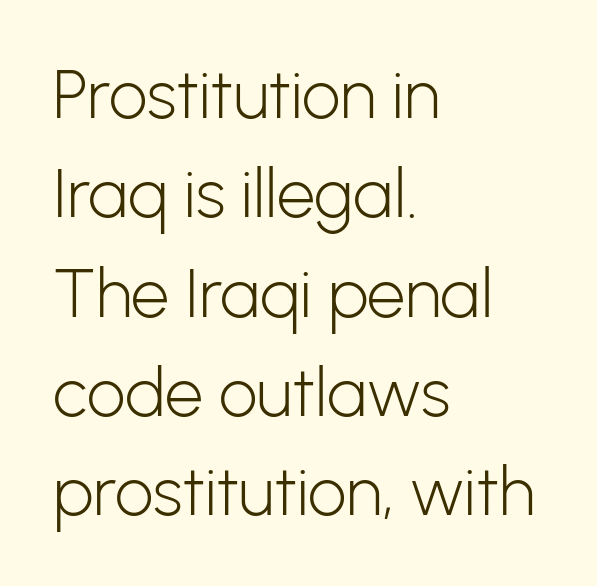
Q: Is the text bold? A: No.
Q: Is the text italic (slanted)? A: No, it is upright.
Q: Is the typeface a serif or a sans-serif typeface? A: Sans-serif.
Q: Is the text underlined? A: No.
Q: How is the paragraph aligned? A: Left-aligned.
Q: Is the spacing between letters normal or unusually wide? A: Normal.
Q: Is the spacing between lines tight, normal or loose? A: Normal.
Q: Width (condensed, normal, or wide)? A: Normal.
Q: Stroke contrast? A: Low.
Q: x-height? A: Medium.
Q: Monospaced? A: No.
